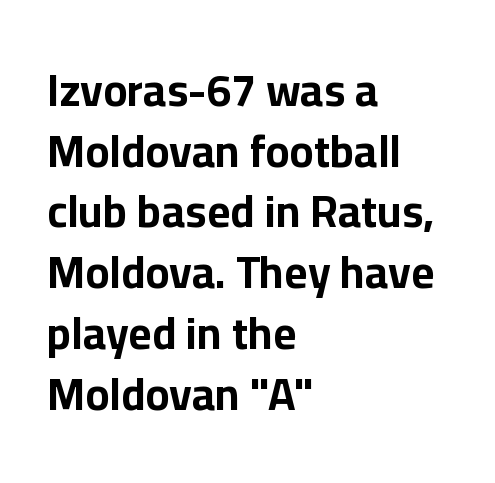
The specimen reads as upright at a glance. Clear beneath every line of the passage. The typeface chosen for these lines omits serifs. Notice how descenders clear the ascenders below comfortably — that's standard leading.
